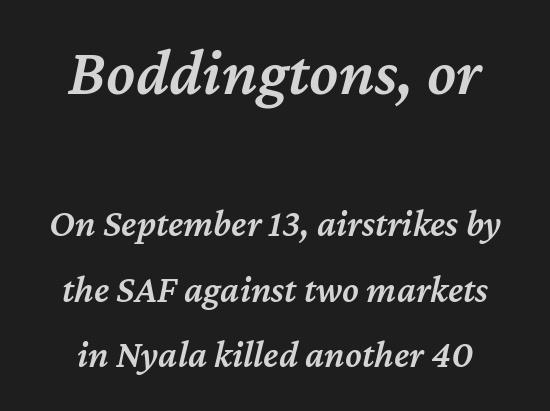
Q: Is the text bold? A: Semi-bold.
Q: Is the text italic (slanted)? A: Yes, it leans right by about 12 degrees.
Q: Is the text underlined? A: No.
Q: Is the spacing between letters normal or unusually wide? A: Normal.
Q: Which block of text is set in a larger size, the first (top) or the second (bottom)? A: The first (top) one.
Q: Width (condensed, normal, or wide)? A: Normal.
Q: Stroke contrast? A: Medium.
Q: x-height? A: Medium.
Q: Monospaced? A: No.
